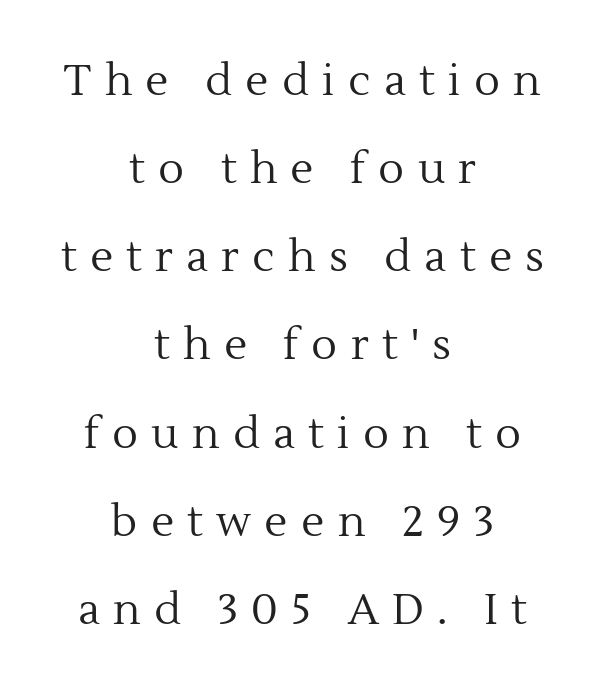
{"serif": "yes", "italic": "no", "bold": "no", "weight": "regular", "width": "normal", "x_height": "medium", "monospaced": "no", "underline": "no", "align": "center", "line_spacing": "loose", "line_spacing_ratio": 2.05, "letter_spacing": "wide", "letter_spacing_em": 0.31, "glyph_px": 43}
